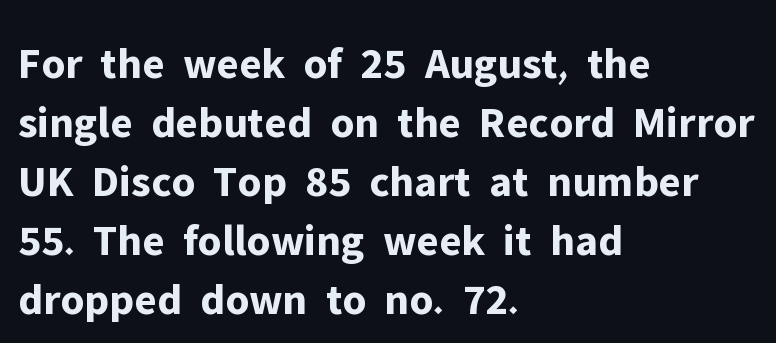
Q: Is the text bold? A: Yes.
Q: Is the text italic (slanted)? A: No, it is upright.
Q: Is the typeface a serif or a sans-serif typeface? A: Sans-serif.
Q: Is the text underlined? A: No.
Q: How is the paragraph aligned? A: Left-aligned.
Q: Is the spacing between letters normal or unusually wide? A: Normal.
Q: Is the spacing between lines tight, normal or loose? A: Normal.
Q: Width (condensed, normal, or wide)? A: Normal.
Q: Stroke contrast? A: Low.
Q: x-height? A: Medium.
Q: Monospaced? A: No.
